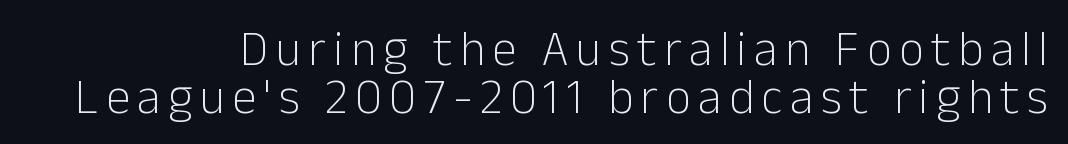
The image shows 49 px light sans-serif type, upright; set right-aligned, tight line spacing (0.98x), not underlined; low stroke contrast and a medium x-height.
